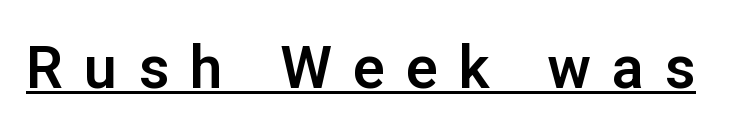
This sample uses a sans-serif face. The face used here appears with an underline applied. Do the letters lean? They stand straight. Do the characters align in a grid? No, the font is proportional.
